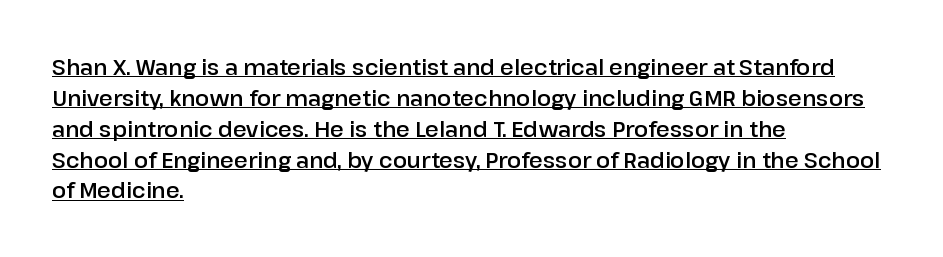
The image shows 21 px text type, upright; set left-aligned, normal line spacing (1.47x), normal letter spacing, underlined.
